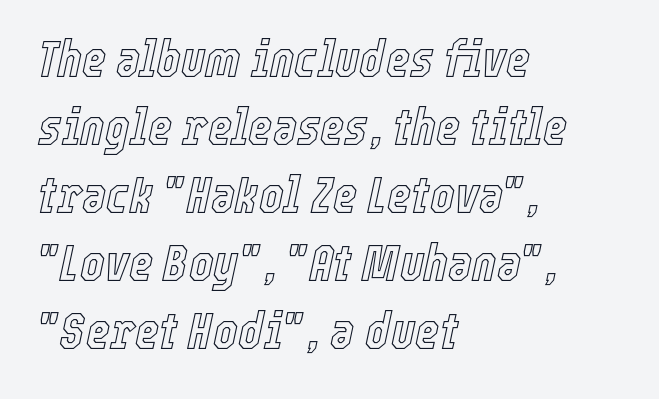
The image shows 52 px condensed type, italic (leaning right); set left-aligned, normal line spacing (1.31x), normal letter spacing, not underlined; a medium x-height.
